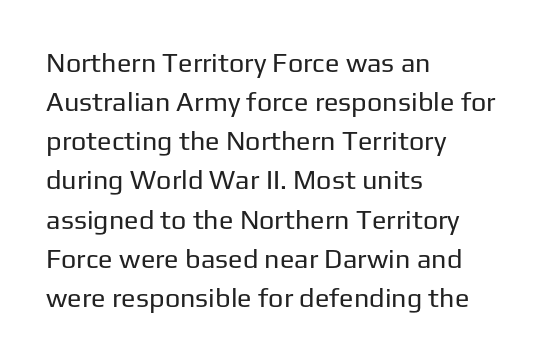
Q: Is the text bold? A: No.
Q: Is the text italic (slanted)? A: No, it is upright.
Q: Is the text underlined? A: No.
Q: How is the paragraph aligned? A: Left-aligned.
Q: Is the spacing between letters normal or unusually wide? A: Normal.
Q: Is the spacing between lines tight, normal or loose? A: Normal.
